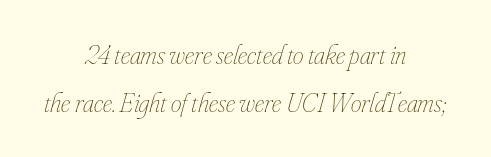
The horizontal fit of the characters is conventional and even. Weight: not bold — regular or lighter. A clean baseline with only descenders dipping below it. Caption: multi-line text, centered on the measure. There's an unmistakable incline to the writing here.
